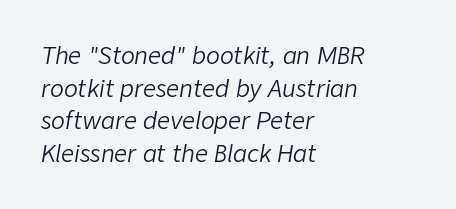
The typography opts for an oblique posture over an upright one. Interline gaps are of average width in this sample. You could call the tracking neutral — neither tight nor loose. The face looks like a standard text weight, possibly lighter. Alignment: flush left. Type without underlining.
